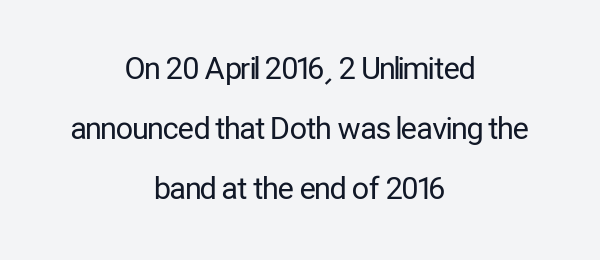
{"serif": "no", "italic": "no", "bold": "no", "weight": "regular", "width": "condensed", "stroke_contrast": "low", "x_height": "medium", "monospaced": "no", "underline": "no", "align": "center", "line_spacing": "loose", "line_spacing_ratio": 2.0, "letter_spacing": "normal", "letter_spacing_em": 0.0, "glyph_px": 30}
